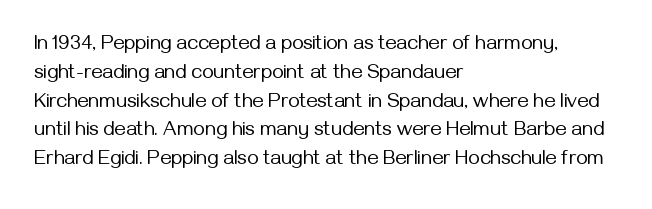
Q: Is the text bold? A: No.
Q: Is the text italic (slanted)? A: No, it is upright.
Q: Is the text underlined? A: No.
Q: How is the paragraph aligned? A: Left-aligned.
Q: Is the spacing between letters normal or unusually wide? A: Normal.
Q: Is the spacing between lines tight, normal or loose? A: Normal.
